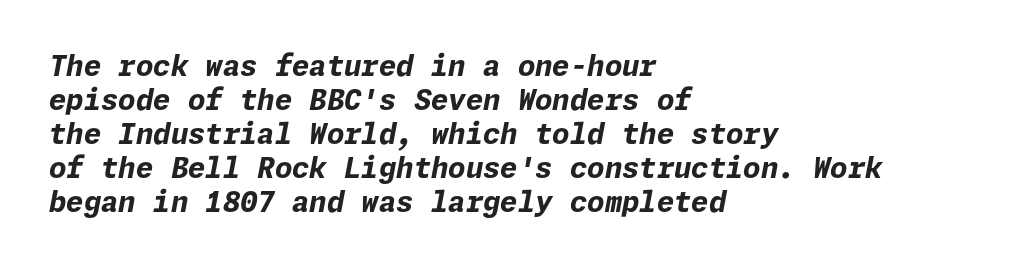
The image shows 28 px bold type, italic (leaning right); set left-aligned, line spacing 1.21x, normal letter spacing, not underlined; low stroke contrast and a medium x-height.
